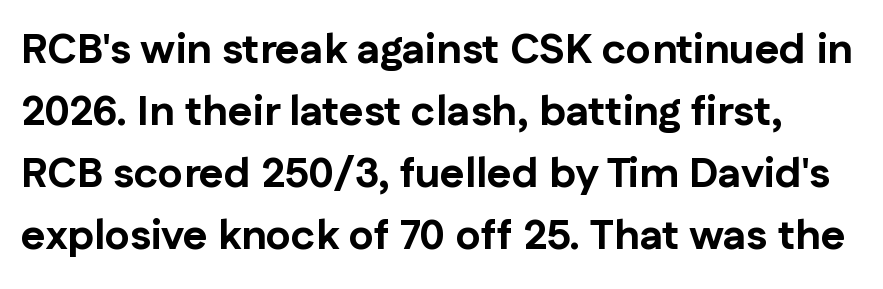
Q: Is the text bold? A: Yes.
Q: Is the text italic (slanted)? A: No, it is upright.
Q: Is the typeface a serif or a sans-serif typeface? A: Sans-serif.
Q: Is the text underlined? A: No.
Q: Is the spacing between letters normal or unusually wide? A: Normal.
Q: Is the spacing between lines tight, normal or loose? A: Normal.
Q: Width (condensed, normal, or wide)? A: Normal.
Q: Stroke contrast? A: Low.
Q: x-height? A: Medium.
Q: Monospaced? A: No.
